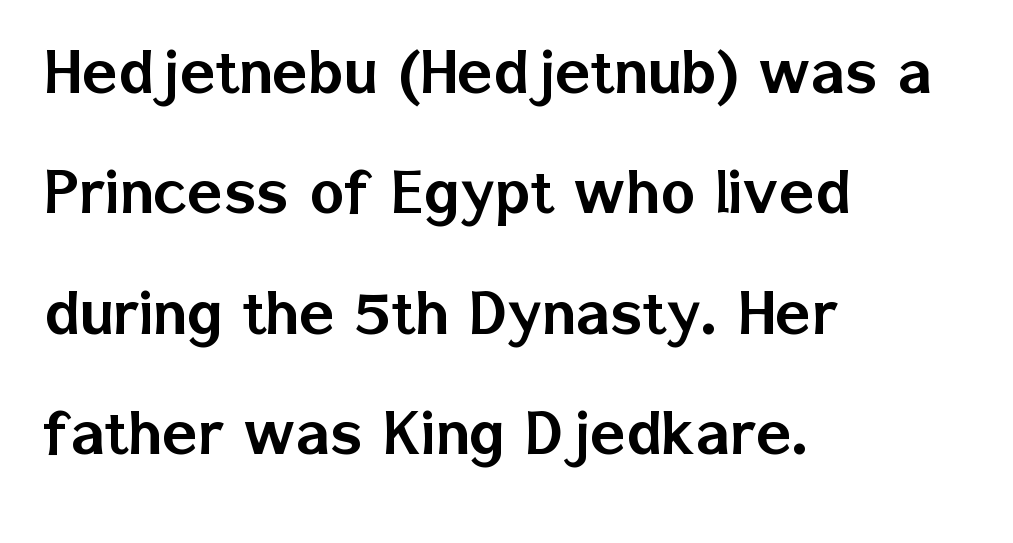
Honestly, there is no underline to notice here at all. Typographically, this falls in the sans-serif category. Vertical spacing — default. Spacing between characters is what you'd get straight out of the box.
